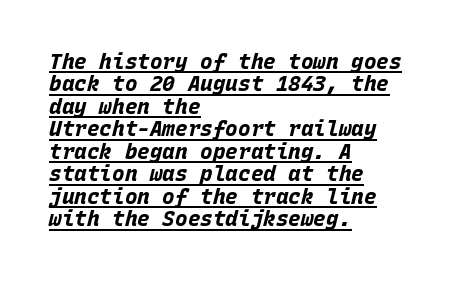
Q: Is the text bold? A: Yes.
Q: Is the text italic (slanted)? A: Yes, it leans right by about 15 degrees.
Q: Is the text underlined? A: Yes.
Q: How is the paragraph aligned? A: Left-aligned.
Q: Is the spacing between letters normal or unusually wide? A: Normal.
Q: Is the spacing between lines tight, normal or loose? A: Tight.
